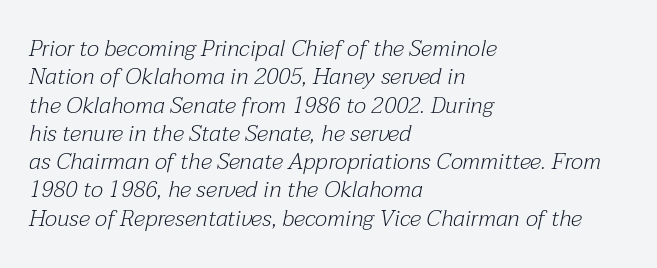
The image shows 23 px text type, italic (leaning right); set left-aligned, line spacing 1.23x, normal letter spacing, not underlined.
